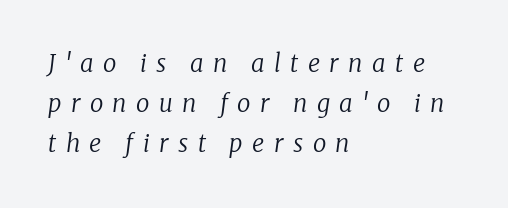
Compared with a centered layout, this one pins lines to the left instead. The passage shown stacks its lines at a standard gap. The gaps between neighbouring characters are conspicuously large. Words float on clear page, feet unadorned. The cut favours lightness, reaching ordinary text weight at its darkest. Looking at the ascenders, they clearly lean.
